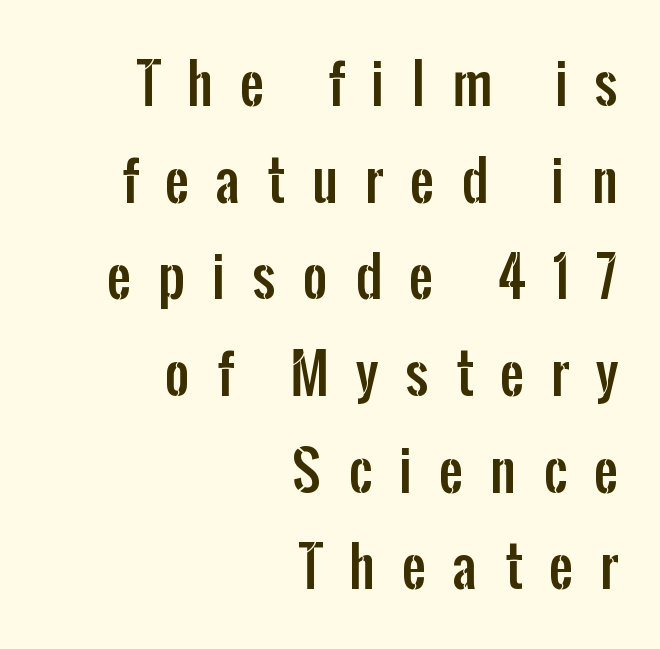
The image shows 54 px condensed sans-serif type, upright; set right-aligned, line spacing 1.79x, unusually wide letter spacing (+0.5 em), not underlined; low stroke contrast and a medium x-height.
